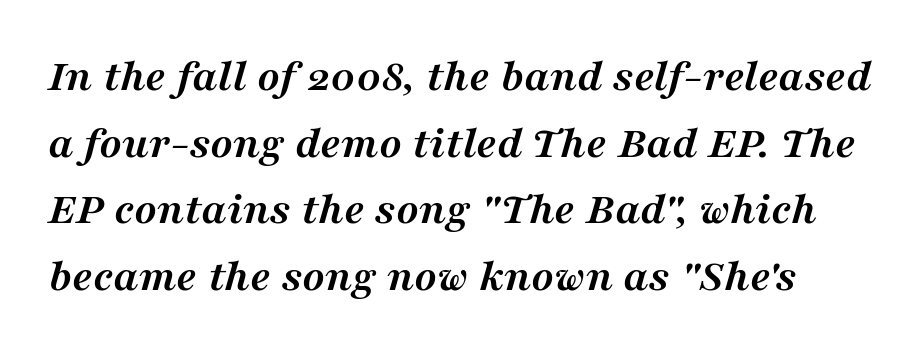
{"serif": "yes", "italic": "yes", "lean": "right", "slant_degrees": 16, "bold": "yes", "weight": "semibold", "width": "normal", "stroke_contrast": "medium", "x_height": "medium", "monospaced": "no", "underline": "no", "line_spacing": "normal", "line_spacing_ratio": 1.42, "letter_spacing": "normal", "letter_spacing_em": 0.0, "glyph_px": 47}
